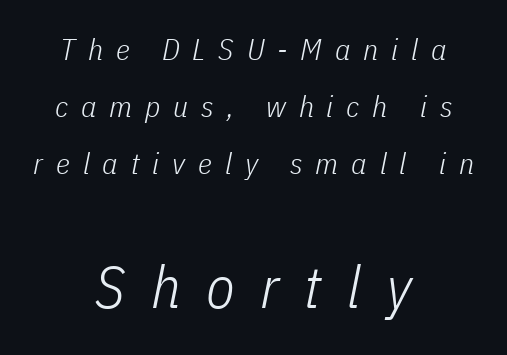
Descenders hang freely into open space. The letters look calm and open, with moderate or lighter stems. The text carries the slant typical of an italic or oblique font. The passage shown begins with its smaller block and ends with its larger one.
